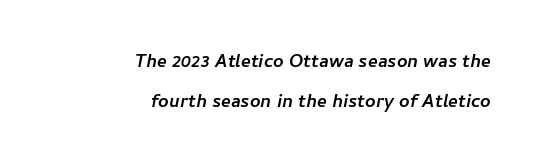
Q: Is the text underlined? A: No.
Q: How is the paragraph aligned? A: Right-aligned.
Q: Is the spacing between letters normal or unusually wide? A: Normal.
